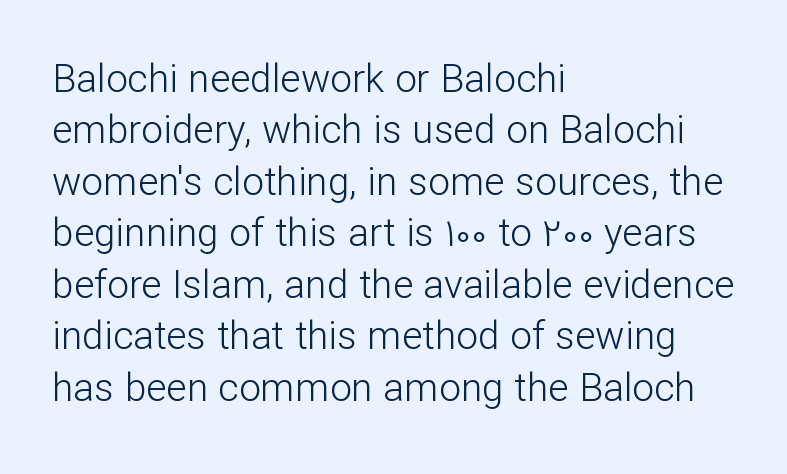
Weight: not bold — regular or lighter. Clear beneath every line of the passage. Regular leading. Layout note: lines flush left.
